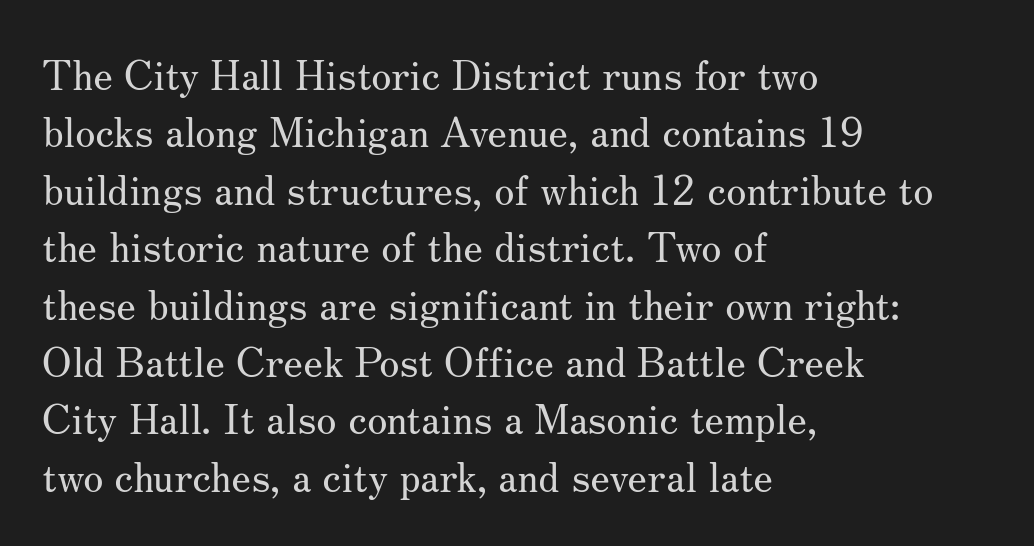
Q: Is the text bold? A: No.
Q: Is the text italic (slanted)? A: No, it is upright.
Q: Is the typeface a serif or a sans-serif typeface? A: Serif.
Q: Is the text underlined? A: No.
Q: How is the paragraph aligned? A: Left-aligned.
Q: Is the spacing between letters normal or unusually wide? A: Normal.
Q: Is the spacing between lines tight, normal or loose? A: Normal.
Q: Width (condensed, normal, or wide)? A: Normal.
Q: Stroke contrast? A: Medium.
Q: x-height? A: Small.
Q: Monospaced? A: No.
